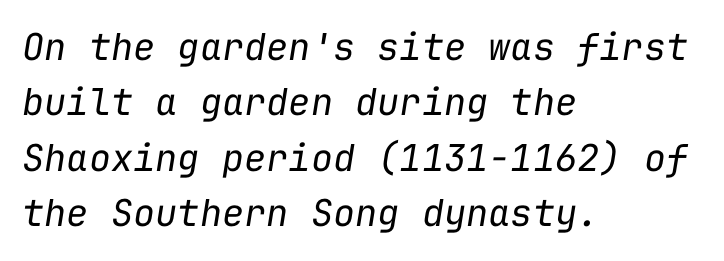
{"italic": "yes", "lean": "right", "slant_degrees": 9, "bold": "no", "weight": "regular", "width": "normal", "stroke_contrast": "low", "x_height": "medium", "monospaced": "yes", "underline": "no", "align": "left", "line_spacing": "normal", "line_spacing_ratio": 1.5, "letter_spacing": "normal", "letter_spacing_em": 0.0, "glyph_px": 37}
